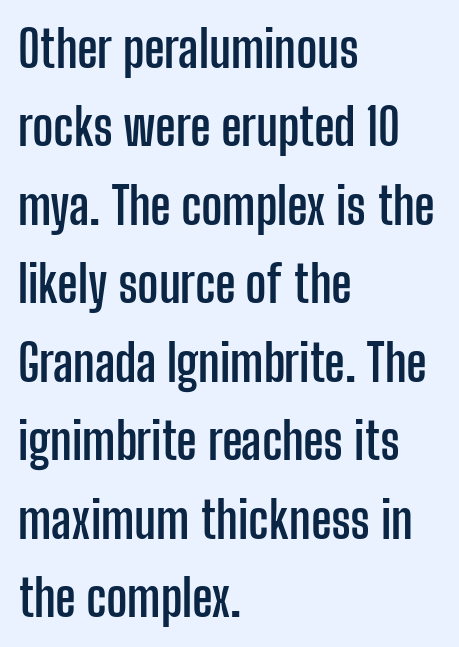
The image shows 50 px semibold, condensed sans-serif type, upright; set left-aligned, normal line spacing (1.57x), normal letter spacing, not underlined; low stroke contrast and a medium x-height.
